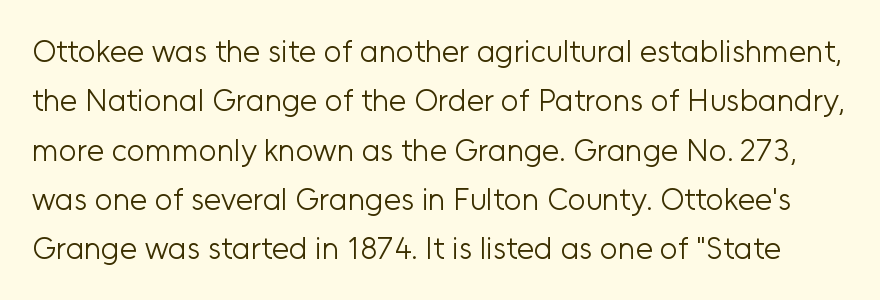
A clean baseline with only descenders dipping below it. The letters stand straight up with perfectly vertical stems. Varying glyph widths throughout — classic text-font behaviour. Vertical stems look standard width or narrower in stroke.
